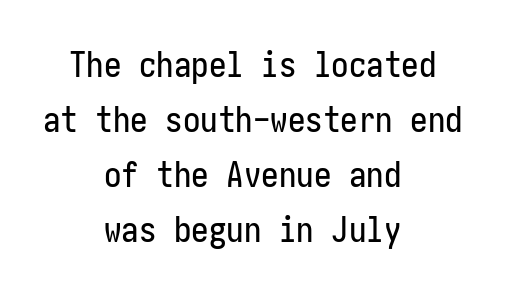
Check where the strokes stop: nothing finishes them off — pure sans. Unmarked baselines from the first word to the last. Posture: straight, roman, zero tilt. In terms of letterspacing, this is plain default setting. The compositor balanced each line on the midline.
